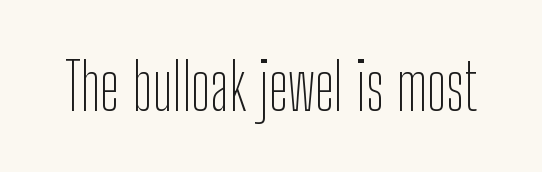
The image shows 65 px thin, condensed sans-serif type, upright; set normal letter spacing, not underlined; low stroke contrast and a medium x-height.
